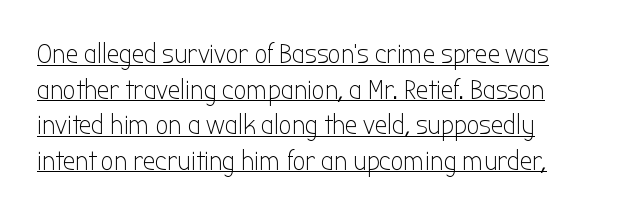
The image shows 28 px light, condensed sans-serif type, upright; set normal line spacing (1.27x), normal letter spacing, underlined; low stroke contrast and a medium x-height.
